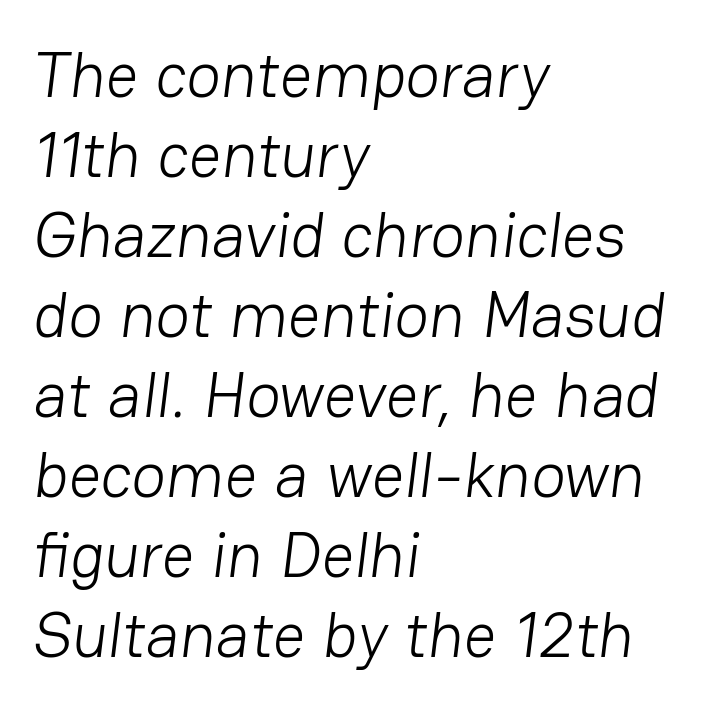
The image shows 64 px light sans-serif type; set left-aligned, normal line spacing (1.25x), normal letter spacing, not underlined; low stroke contrast and a medium x-height.
